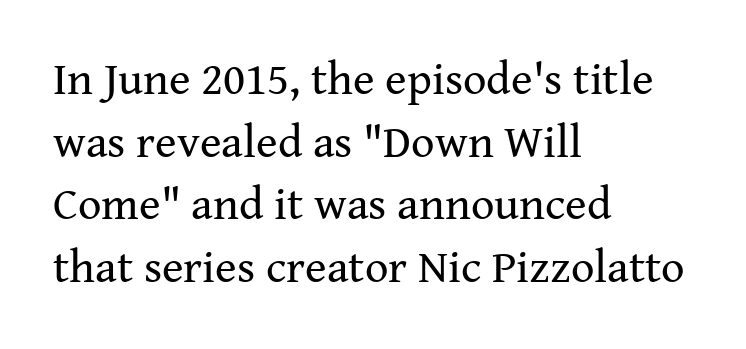
Q: Is the text bold? A: No.
Q: Is the text italic (slanted)? A: No, it is upright.
Q: Is the typeface a serif or a sans-serif typeface? A: Serif.
Q: Is the text underlined? A: No.
Q: How is the paragraph aligned? A: Left-aligned.
Q: Is the spacing between letters normal or unusually wide? A: Normal.
Q: Is the spacing between lines tight, normal or loose? A: Normal.
Q: Width (condensed, normal, or wide)? A: Normal.
Q: Stroke contrast? A: Medium.
Q: x-height? A: Medium.
Q: Monospaced? A: No.
